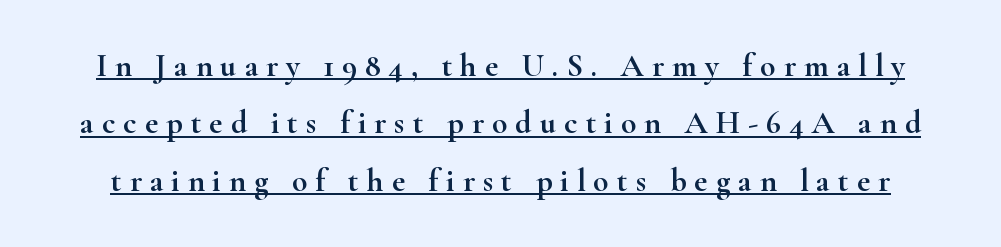
The image shows 32 px wide serif type, upright; set line spacing 1.79x, unusually wide letter spacing (+0.25 em), underlined; high stroke contrast and a small x-height.
